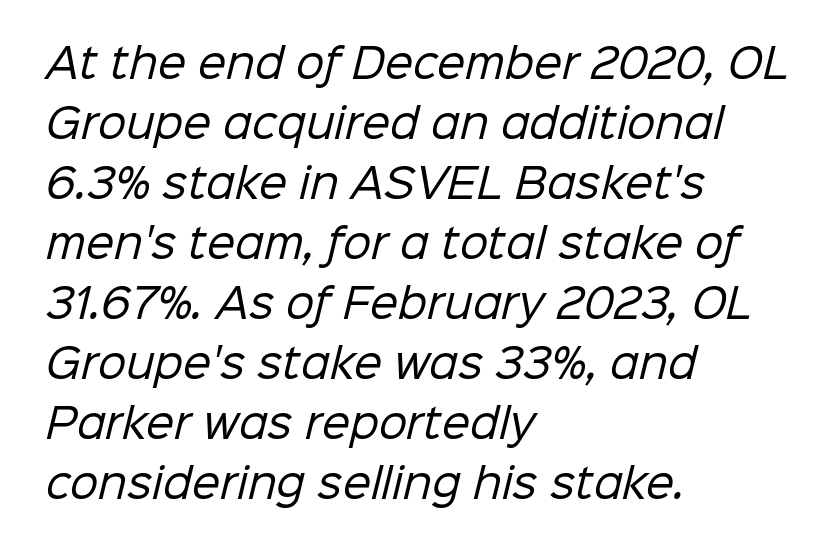
{"serif": "no", "bold": "no", "weight": "regular", "width": "normal", "stroke_contrast": "low", "x_height": "medium", "monospaced": "no", "underline": "no", "align": "left", "line_spacing": "normal", "line_spacing_ratio": 1.5, "letter_spacing": "normal", "letter_spacing_em": 0.0, "glyph_px": 40}
